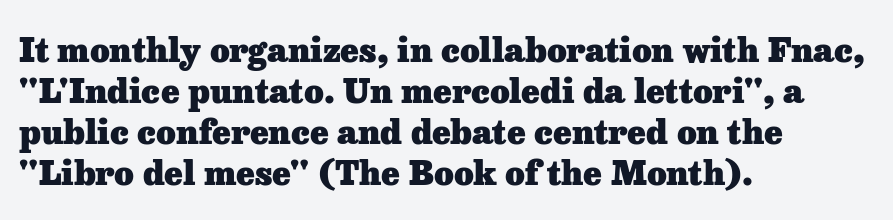
Yep, those are serifs on the letters. Underlining? Definitely not there. Spacing between characters is what you'd get straight out of the box. Alignment: flush left. The letters advance in unequal steps, a hallmark of proportional type.
